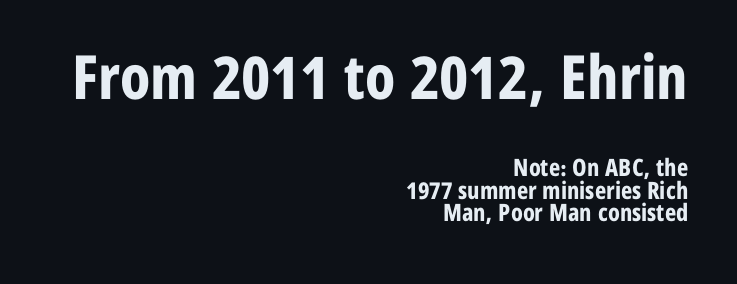
Q: Is the text bold? A: Yes.
Q: Is the text italic (slanted)? A: No, it is upright.
Q: Is the typeface a serif or a sans-serif typeface? A: Sans-serif.
Q: Is the text underlined? A: No.
Q: How is the paragraph aligned? A: Right-aligned.
Q: Is the spacing between letters normal or unusually wide? A: Normal.
Q: Is the spacing between lines tight, normal or loose? A: Tight.
Q: Which block of text is set in a larger size, the first (top) or the second (bottom)? A: The first (top) one.
Q: Width (condensed, normal, or wide)? A: Condensed.
Q: Stroke contrast? A: Low.
Q: x-height? A: Medium.
Q: Monospaced? A: No.
